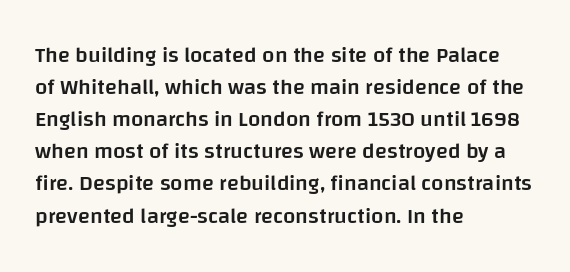
{"italic": "no", "bold": "semi", "underline": "no", "align": "left", "line_spacing": "normal", "line_spacing_ratio": 1.46, "letter_spacing": "normal", "letter_spacing_em": 0.0, "glyph_px": 22}
